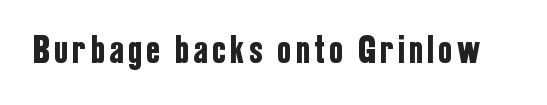
The image shows 40 px condensed sans-serif type, upright; set not underlined; low stroke contrast and a medium x-height.
